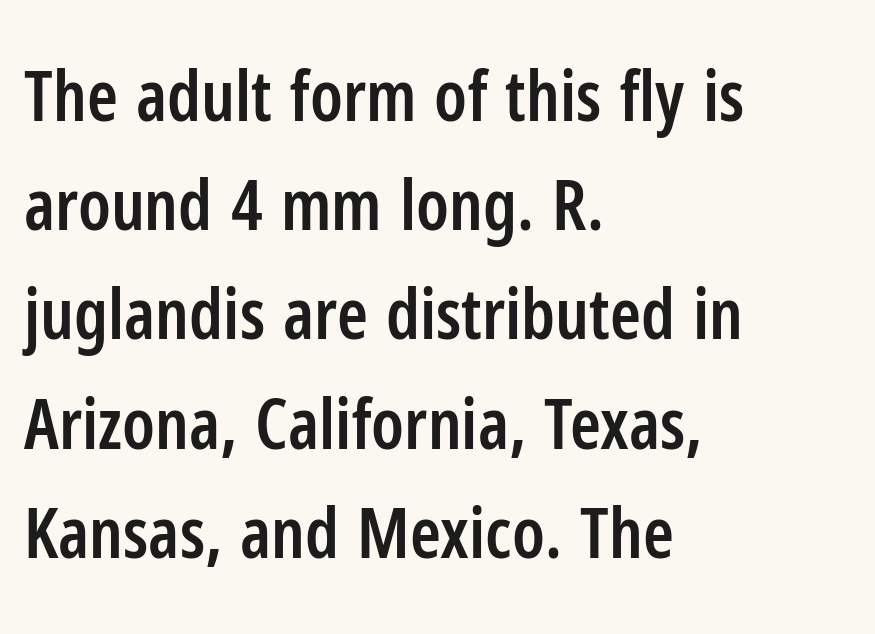
{"serif": "no", "italic": "no", "bold": "semi", "weight": "semibold", "width": "condensed", "stroke_contrast": "low", "x_height": "medium", "monospaced": "no", "underline": "no", "align": "left", "line_spacing": "normal", "line_spacing_ratio": 1.56, "letter_spacing": "normal", "letter_spacing_em": 0.0, "glyph_px": 70}
